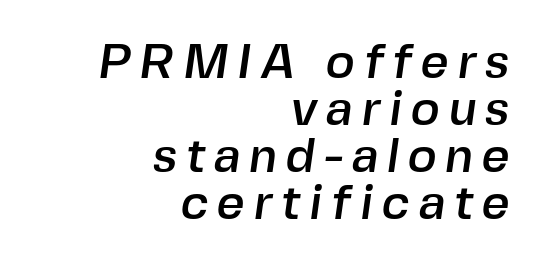
Q: Is the typeface a serif or a sans-serif typeface? A: Sans-serif.
Q: Is the text underlined? A: No.
Q: How is the paragraph aligned? A: Right-aligned.
Q: Is the spacing between lines tight, normal or loose? A: Tight.
Q: Width (condensed, normal, or wide)? A: Normal.
Q: x-height? A: Medium.
Q: Monospaced? A: No.
